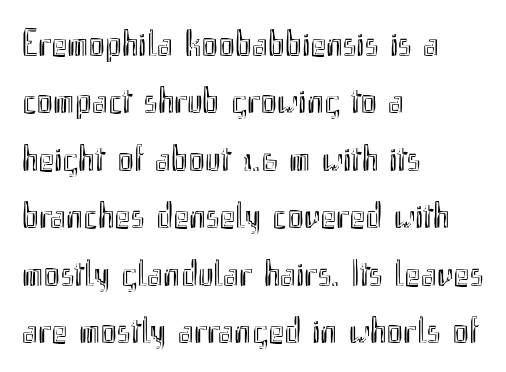
The image shows 38 px condensed type, upright; set left-aligned, normal line spacing (1.51x), normal letter spacing, not underlined; a small x-height.
